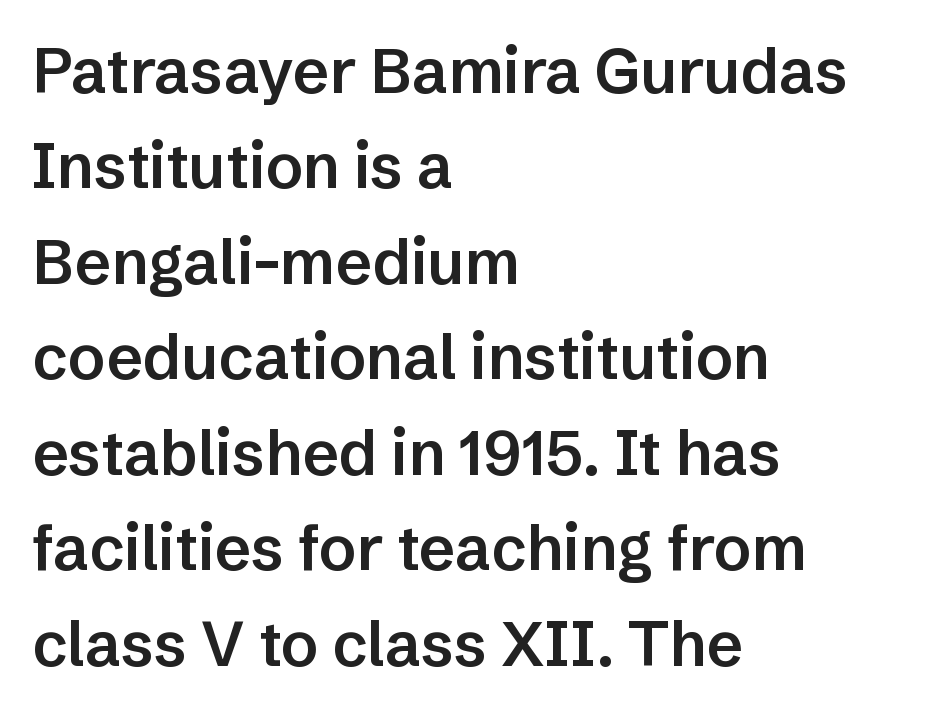
In terms of weight, the rendering is demibold, just under bold. Reading down the block, your eye returns to a fixed left position each line. Caption: standard tracking, unaltered. The rendering uses natural spacing where letterforms have individual widths. Horizontal bands of white between lines are of average thickness.
